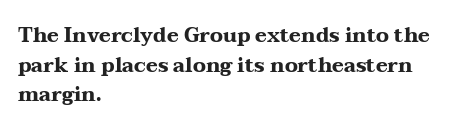
Q: Is the text bold? A: Yes.
Q: Is the text italic (slanted)? A: No, it is upright.
Q: Is the text underlined? A: No.
Q: How is the paragraph aligned? A: Left-aligned.
Q: Is the spacing between letters normal or unusually wide? A: Normal.
Q: Is the spacing between lines tight, normal or loose? A: Normal.
